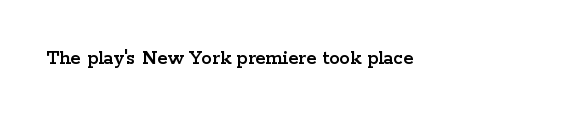
Q: Is the text italic (slanted)? A: No, it is upright.
Q: Is the text underlined? A: No.
Q: Is the spacing between letters normal or unusually wide? A: Normal.
